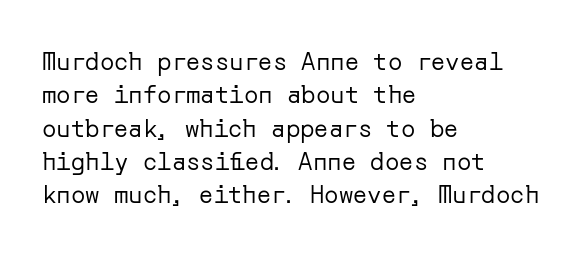
The image shows 24 px text type, upright; set left-aligned, normal line spacing (1.39x), normal letter spacing, not underlined.
